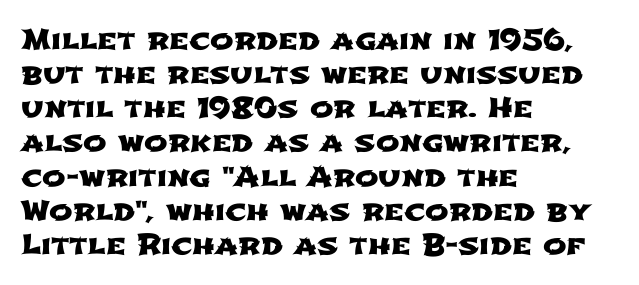
{"serif": "no", "width": "wide", "stroke_contrast": "low", "x_height": "medium", "monospaced": "no", "underline": "no", "align": "left", "line_spacing_ratio": 1.22, "letter_spacing": "normal", "letter_spacing_em": 0.0, "glyph_px": 28}
